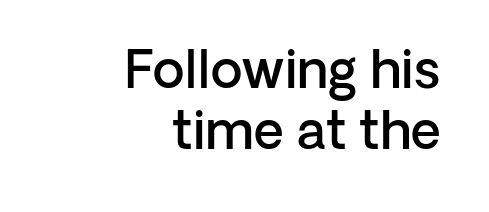
The image shows 52 px semibold sans-serif type, upright; set right-aligned, line spacing 1.18x, normal letter spacing, not underlined; low stroke contrast and a medium x-height.
